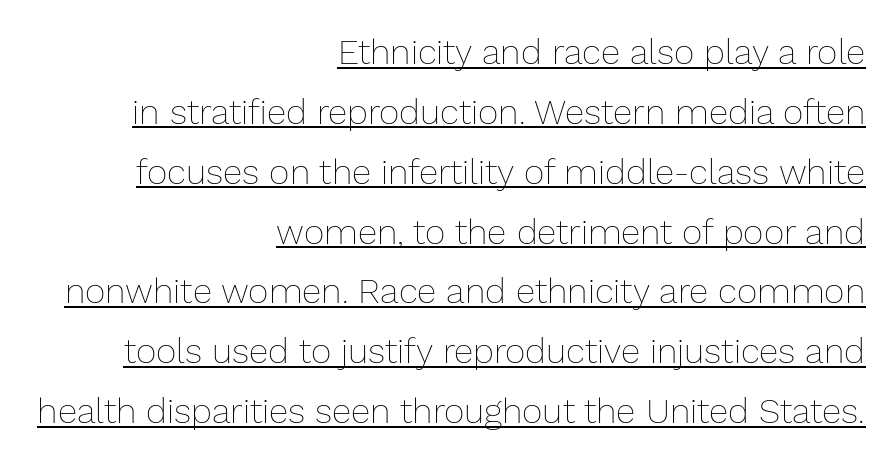
These glyphs show unthickened strokes, regular width or finer. This sample has the flowing, uneven cadence of proportional lettering. Decoration check: the copy is underlined. A flush-right, rag-left setting is used for this passage.
